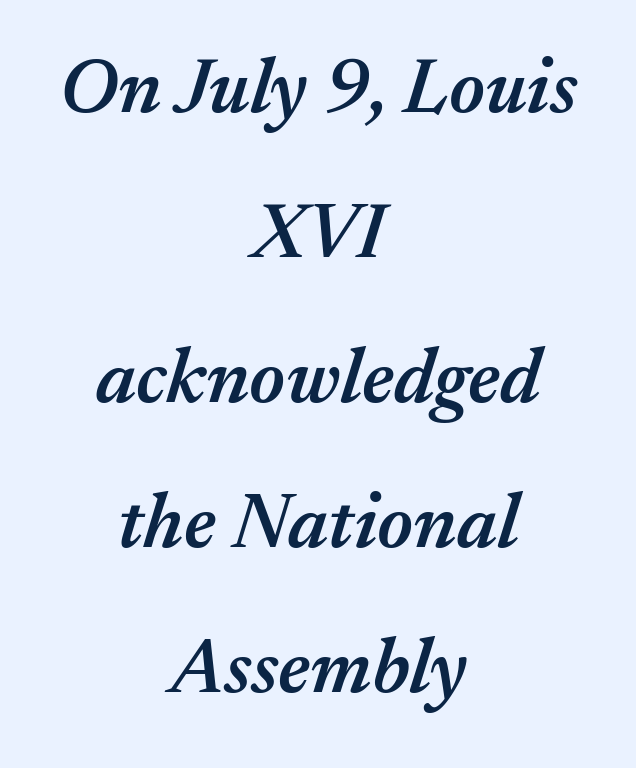
{"italic": "yes", "lean": "right", "slant_degrees": 17, "bold": "semi", "weight": "semibold", "width": "normal", "stroke_contrast": "medium", "x_height": "medium", "monospaced": "no", "underline": "no", "align": "center", "line_spacing_ratio": 1.86, "letter_spacing": "normal", "letter_spacing_em": 0.0, "glyph_px": 78}
